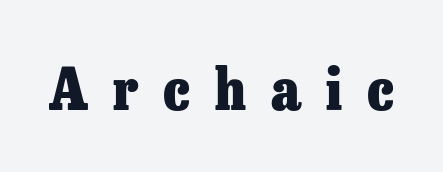
Q: Is the text bold? A: Yes.
Q: Is the text italic (slanted)? A: No, it is upright.
Q: Is the typeface a serif or a sans-serif typeface? A: Serif.
Q: Is the text underlined? A: No.
Q: Is the spacing between letters normal or unusually wide? A: Unusually wide.
Q: Width (condensed, normal, or wide)? A: Normal.
Q: Stroke contrast? A: Low.
Q: x-height? A: Medium.
Q: Monospaced? A: No.
